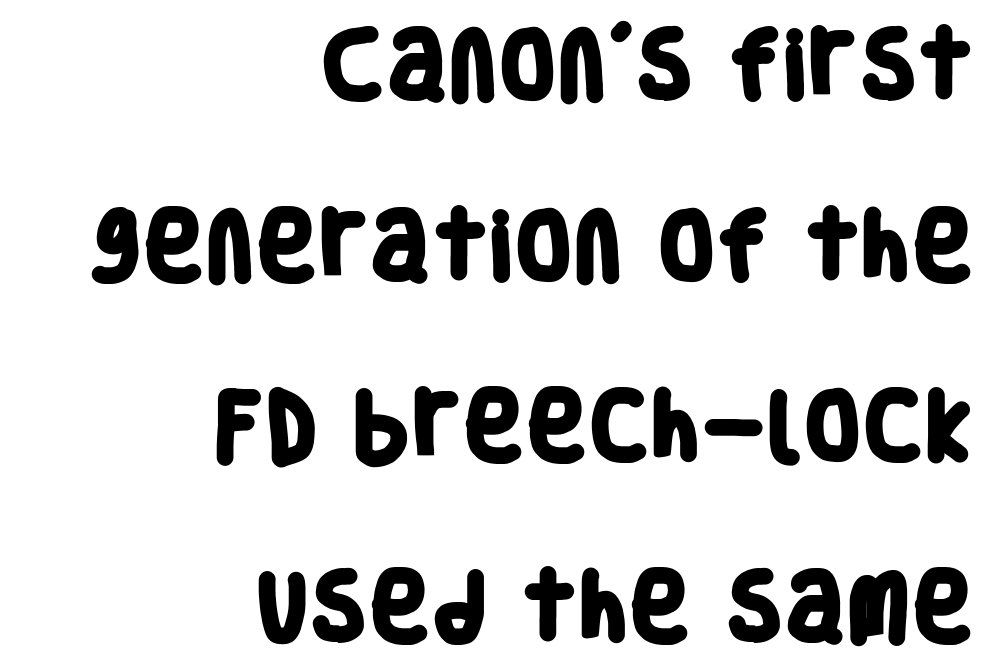
This sample trades compactness for vertical openness between lines. Unmarked baselines from the first word to the last. Notice how thick the strokes are: this is what a full bold looks like. Between one letter and the next there's only the usual sliver of space. A typesetter would call this proportional, since set widths differ per character.
